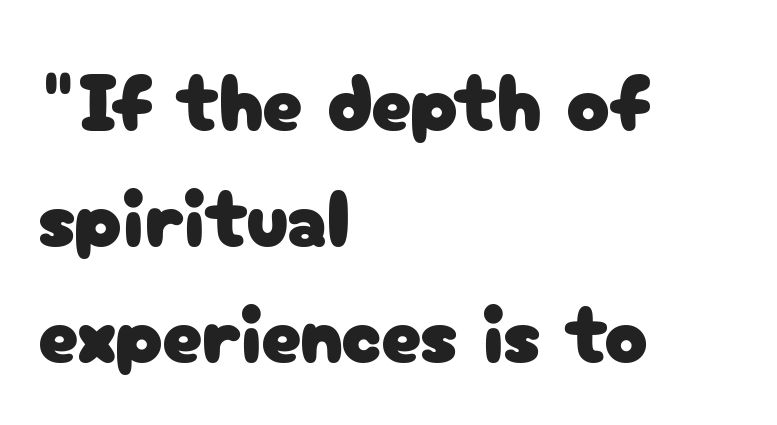
{"serif": "no", "italic": "no", "width": "normal", "stroke_contrast": "low", "x_height": "medium", "monospaced": "no", "underline": "no", "align": "left", "line_spacing": "normal", "line_spacing_ratio": 1.45, "letter_spacing": "normal", "letter_spacing_em": 0.0, "glyph_px": 80}
